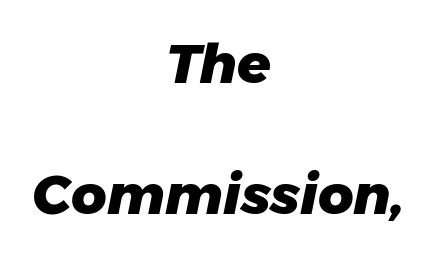
{"italic": "yes", "lean": "right", "slant_degrees": 11, "bold": "yes", "weight": "heavy", "width": "normal", "stroke_contrast": "low", "x_height": "medium", "monospaced": "no", "underline": "no", "align": "center", "line_spacing": "loose", "line_spacing_ratio": 2.39, "letter_spacing": "normal", "letter_spacing_em": 0.0, "glyph_px": 55}
